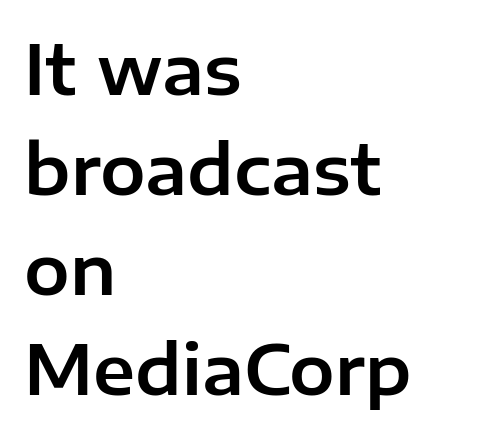
{"serif": "no", "italic": "no", "width": "normal", "stroke_contrast": "low", "x_height": "medium", "monospaced": "no", "underline": "no", "align": "left", "line_spacing": "normal", "line_spacing_ratio": 1.47, "letter_spacing": "normal", "letter_spacing_em": 0.0, "glyph_px": 68}
